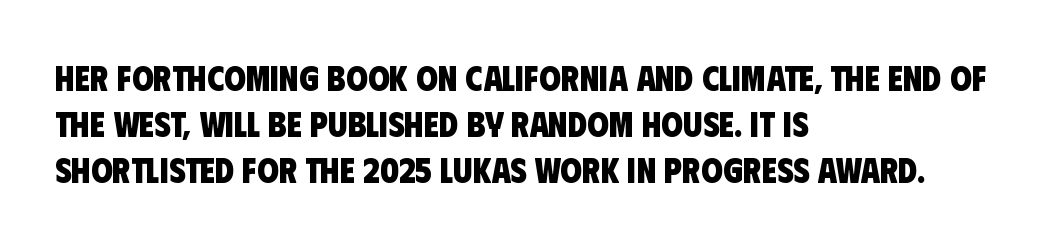
{"serif": "no", "bold": "yes", "weight": "heavy", "width": "condensed", "stroke_contrast": "low", "x_height": "large", "monospaced": "no", "underline": "no", "align": "left", "line_spacing": "normal", "line_spacing_ratio": 1.31, "letter_spacing": "normal", "letter_spacing_em": 0.0, "glyph_px": 35}
